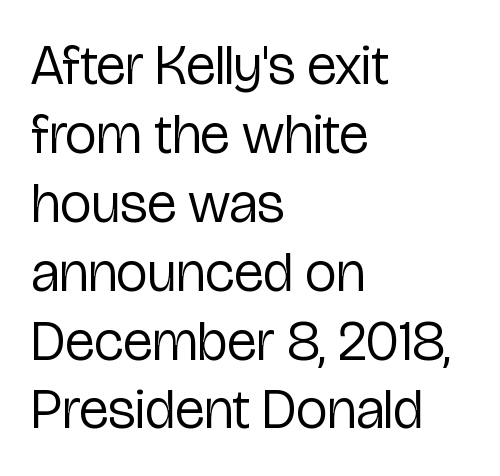
Q: Is the text bold? A: No.
Q: Is the text italic (slanted)? A: No, it is upright.
Q: Is the typeface a serif or a sans-serif typeface? A: Sans-serif.
Q: Is the text underlined? A: No.
Q: How is the paragraph aligned? A: Left-aligned.
Q: Is the spacing between letters normal or unusually wide? A: Normal.
Q: Width (condensed, normal, or wide)? A: Condensed.
Q: Stroke contrast? A: Low.
Q: x-height? A: Medium.
Q: Monospaced? A: No.
